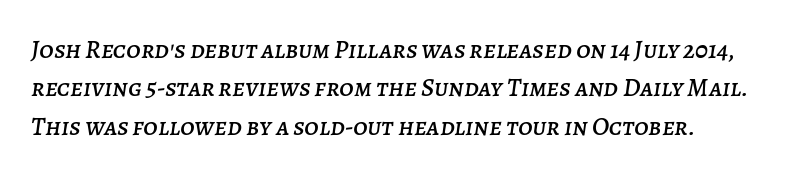
The image shows 26 px text type, italic (leaning right); set normal line spacing (1.48x), normal letter spacing, not underlined.
